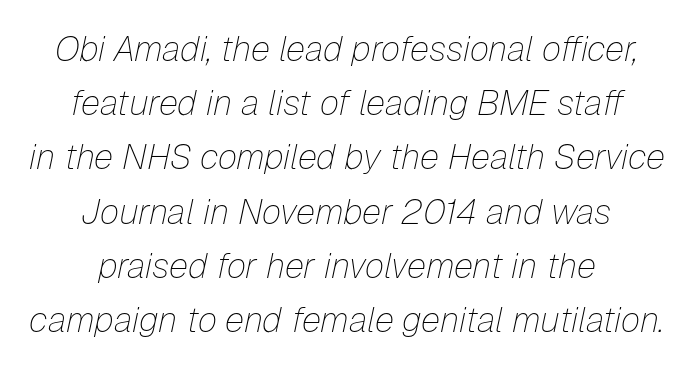
Q: Is the text bold? A: No.
Q: Is the text italic (slanted)? A: Yes, it leans right by about 12 degrees.
Q: Is the text underlined? A: No.
Q: How is the paragraph aligned? A: Centered.
Q: Is the spacing between letters normal or unusually wide? A: Normal.
Q: Is the spacing between lines tight, normal or loose? A: Normal.
Q: Width (condensed, normal, or wide)? A: Normal.
Q: Stroke contrast? A: Low.
Q: x-height? A: Medium.
Q: Monospaced? A: No.
